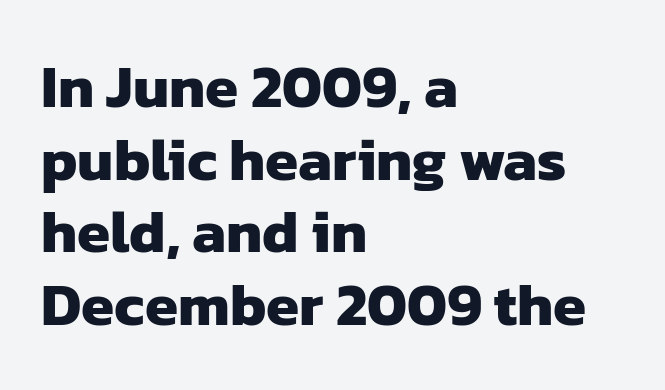
Q: Is the text bold? A: Yes.
Q: Is the typeface a serif or a sans-serif typeface? A: Sans-serif.
Q: Is the text underlined? A: No.
Q: How is the paragraph aligned? A: Left-aligned.
Q: Is the spacing between letters normal or unusually wide? A: Normal.
Q: Width (condensed, normal, or wide)? A: Normal.
Q: Stroke contrast? A: Low.
Q: x-height? A: Medium.
Q: Monospaced? A: No.
